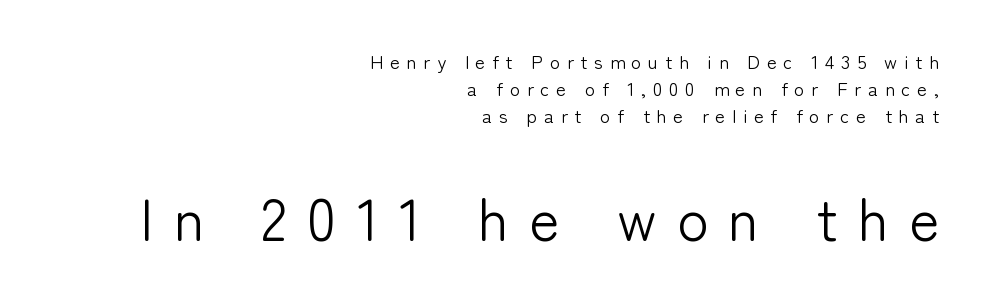
Posture: straight, roman, zero tilt. Observe the absence of serifs on each vertical stroke in this sample. Bold? No — there's no thickening of the strokes. Each word looks stretched out because of the extra space between its letters. No word sits above an underline. Regarding leading, the lines here are spaced in the standard way.
